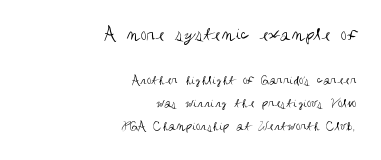
The image shows 20 px text type; set right-aligned, normal line spacing (1.65x), normal letter spacing, not underlined; the first (top) block is 1.43x larger.
